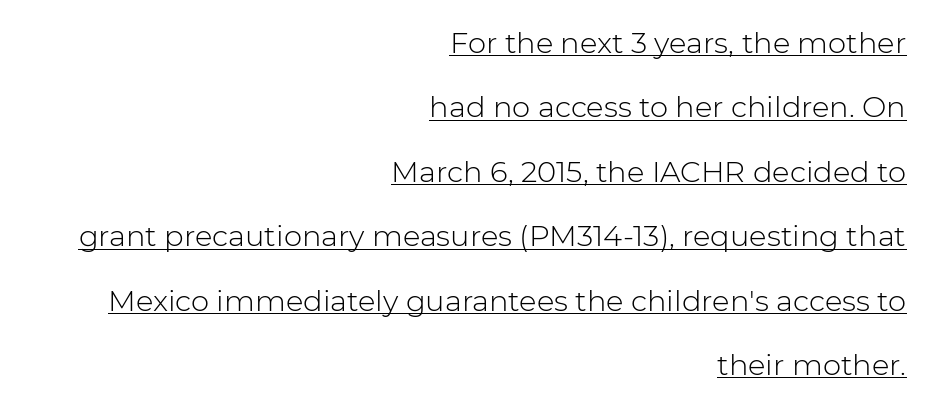
Q: Is the text bold? A: No.
Q: Is the text italic (slanted)? A: No, it is upright.
Q: Is the typeface a serif or a sans-serif typeface? A: Sans-serif.
Q: Is the text underlined? A: Yes.
Q: How is the paragraph aligned? A: Right-aligned.
Q: Is the spacing between letters normal or unusually wide? A: Normal.
Q: Is the spacing between lines tight, normal or loose? A: Loose.
Q: Width (condensed, normal, or wide)? A: Normal.
Q: Stroke contrast? A: Low.
Q: x-height? A: Medium.
Q: Monospaced? A: No.
